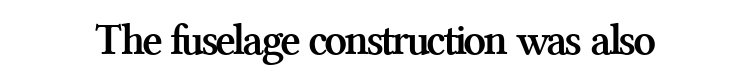
The image shows 45 px semibold serif type, upright; set normal letter spacing, not underlined; medium stroke contrast and a medium x-height.
